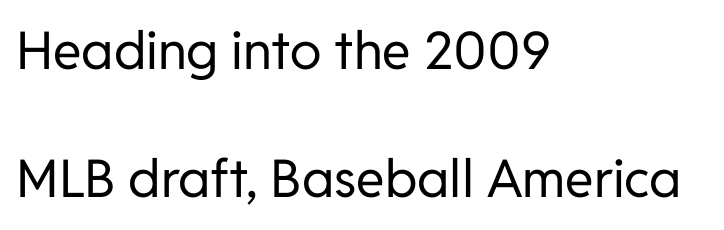
The image shows 52 px regular-weight sans-serif type, upright; set left-aligned, loose line spacing (2.47x), normal letter spacing, not underlined; low stroke contrast and a medium x-height.
